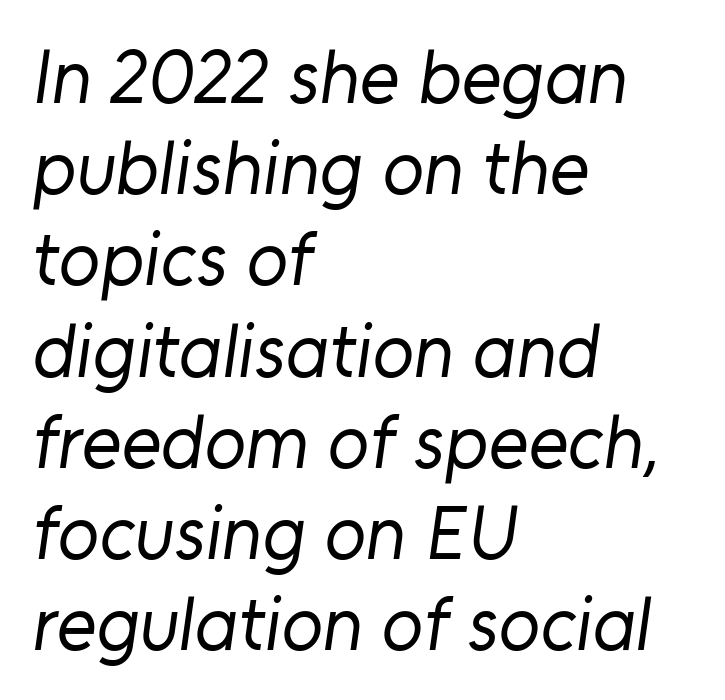
No extra ink here — the face is not bold. Caption: multi-line text, flush left, ragged right. Glance below the letters and you will spot only blank space. The glyphs in this specimen are sans serif.
